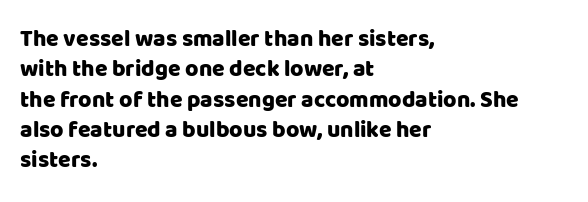
The image shows 23 px text type, upright; set left-aligned, normal line spacing (1.32x), normal letter spacing, not underlined.
